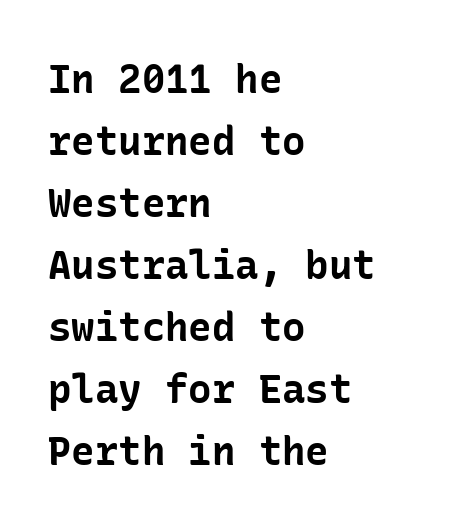
{"serif": "no", "italic": "no", "bold": "yes", "weight": "bold", "width": "normal", "stroke_contrast": "low", "x_height": "medium", "underline": "no", "align": "left", "line_spacing": "normal", "line_spacing_ratio": 1.59, "letter_spacing": "normal", "letter_spacing_em": 0.0, "glyph_px": 39}
